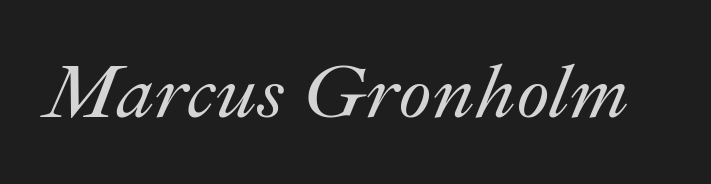
Q: Is the text italic (slanted)? A: Yes, it leans right by about 22 degrees.
Q: Is the text underlined? A: No.
Q: Is the spacing between letters normal or unusually wide? A: Normal.
Q: Width (condensed, normal, or wide)? A: Normal.
Q: Stroke contrast? A: Medium.
Q: x-height? A: Small.
Q: Monospaced? A: No.
